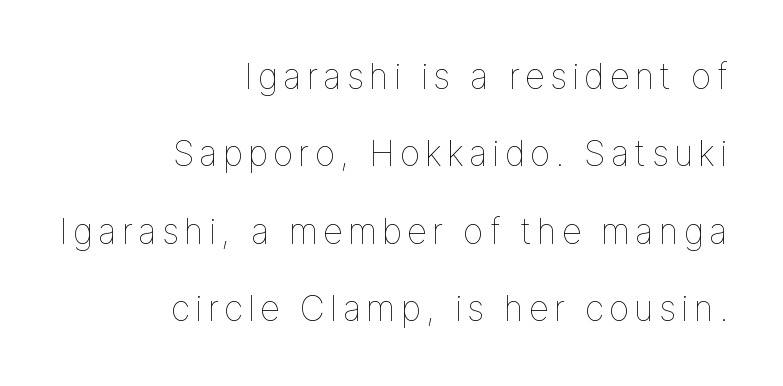
Is there any slant? The stems are plumb. The foot of each line stays bare and open. The ragged edge is on the left, which tells us the setting is flush right. Compared with typical paragraphs, the rows here are farther apart. Letters have the restrained weight of plain body copy at most. The passage shown is typed in a proportional face where columns would drift.
